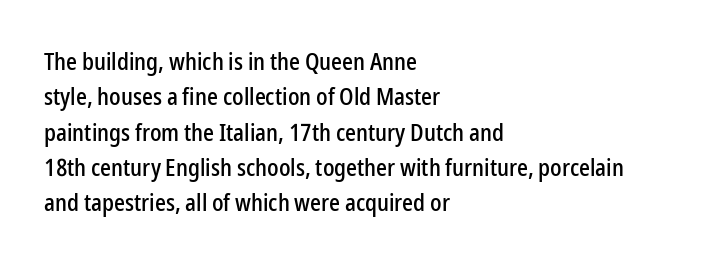
The passage shown stacks its lines at a standard gap. No extra tracking has been applied to these lines. Compared with a centered layout, this one pins lines to the left instead. The area under the type is left untouched. When letters stand straight like this, we call the style roman or upright.
